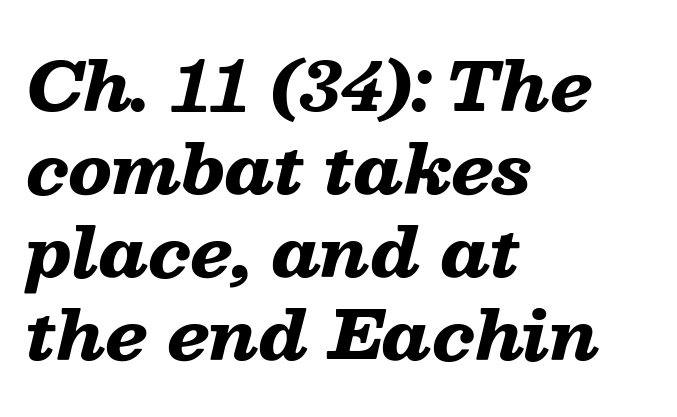
The image shows 67 px heavy, wide type, italic (leaning right); set left-aligned, line spacing 1.24x, normal letter spacing, not underlined; low stroke contrast and a medium x-height.
